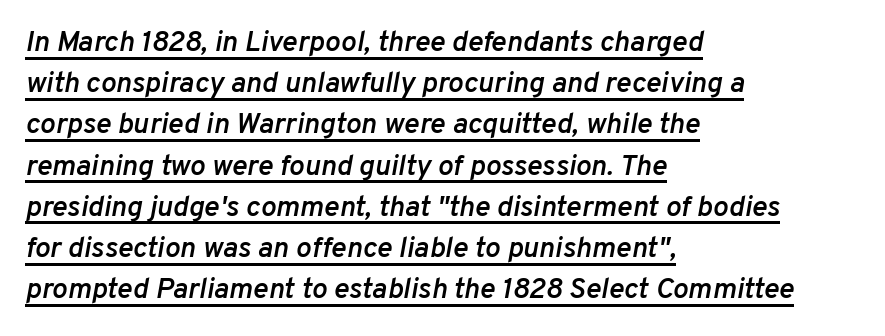
Q: Is the text bold? A: Semi-bold.
Q: Is the text italic (slanted)? A: Yes, it leans right by about 10 degrees.
Q: Is the text underlined? A: Yes.
Q: How is the paragraph aligned? A: Left-aligned.
Q: Is the spacing between letters normal or unusually wide? A: Normal.
Q: Is the spacing between lines tight, normal or loose? A: Normal.
Q: Width (condensed, normal, or wide)? A: Normal.
Q: Stroke contrast? A: Low.
Q: x-height? A: Medium.
Q: Monospaced? A: No.
